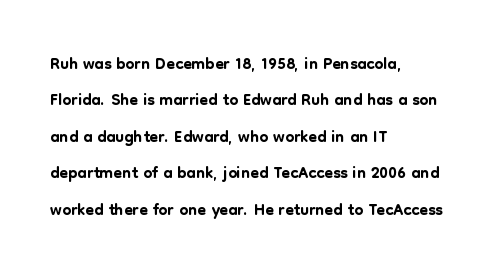
The image shows 25 px text type, upright; set left-aligned, normal line spacing (1.46x), normal letter spacing, not underlined.
